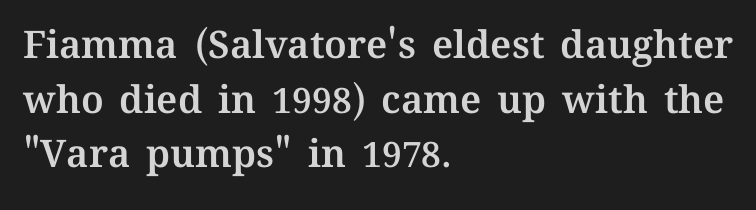
The image shows 38 px text type, upright; set left-aligned, normal line spacing (1.44x), normal letter spacing, not underlined; medium stroke contrast and a medium x-height.
